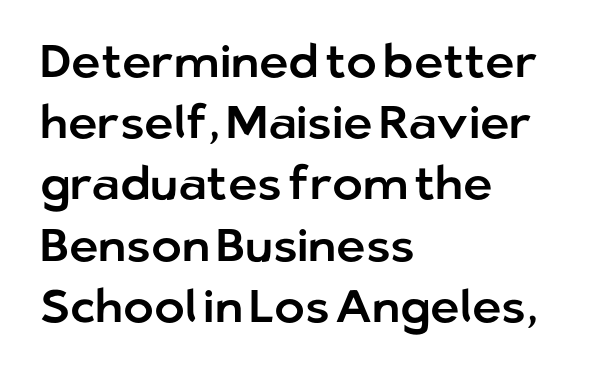
Q: Is the text italic (slanted)? A: No, it is upright.
Q: Is the typeface a serif or a sans-serif typeface? A: Sans-serif.
Q: Is the text underlined? A: No.
Q: How is the paragraph aligned? A: Left-aligned.
Q: Is the spacing between letters normal or unusually wide? A: Normal.
Q: Is the spacing between lines tight, normal or loose? A: Normal.
Q: Width (condensed, normal, or wide)? A: Normal.
Q: Stroke contrast? A: Low.
Q: x-height? A: Medium.
Q: Monospaced? A: No.
